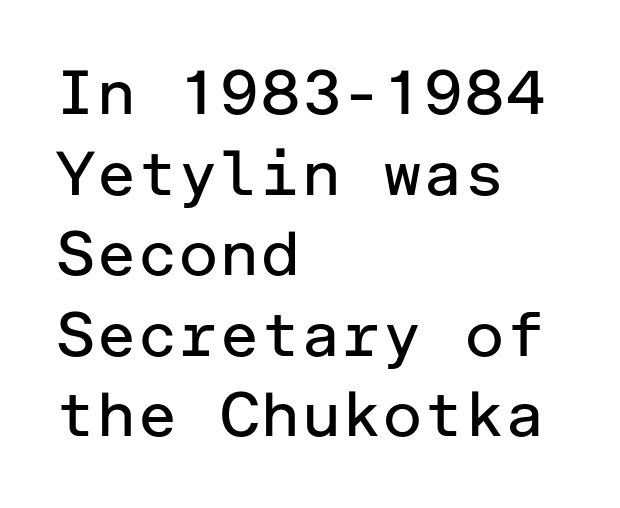
{"serif": "no", "italic": "no", "bold": "no", "weight": "regular", "width": "normal", "stroke_contrast": "low", "x_height": "medium", "underline": "no", "align": "left", "line_spacing": "normal", "line_spacing_ratio": 1.3, "letter_spacing": "normal", "letter_spacing_em": 0.0, "glyph_px": 62}
